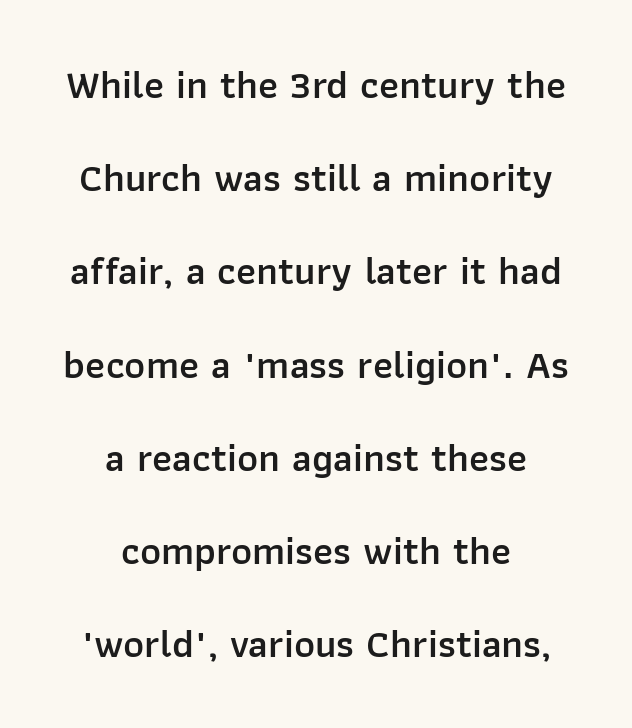
{"serif": "no", "italic": "no", "bold": "semi", "weight": "semibold", "width": "normal", "stroke_contrast": "low", "x_height": "medium", "monospaced": "no", "underline": "no", "align": "center", "line_spacing": "loose", "line_spacing_ratio": 2.33, "letter_spacing": "normal", "letter_spacing_em": 0.0, "glyph_px": 40}
